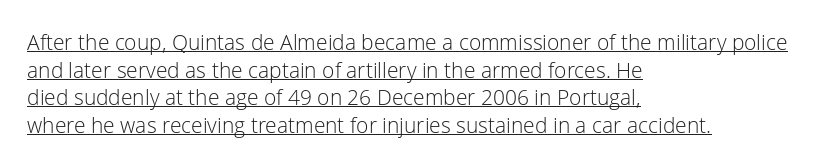
Q: Is the text bold? A: No.
Q: Is the text italic (slanted)? A: No, it is upright.
Q: Is the text underlined? A: Yes.
Q: How is the paragraph aligned? A: Left-aligned.
Q: Is the spacing between letters normal or unusually wide? A: Normal.
Q: Is the spacing between lines tight, normal or loose? A: Normal.
